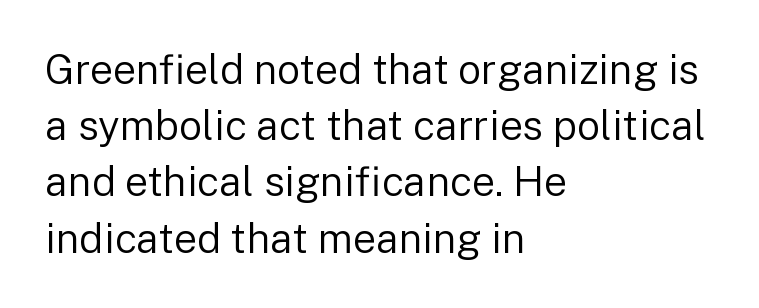
Casual observation: everything's shoved over to the left. The space beneath each line is pristine and unruled. Horizontal bands of white between lines are of average thickness. Check where the strokes stop: nothing finishes them off — pure sans. Does the lettering tilt? It doesn't — this is upright.
